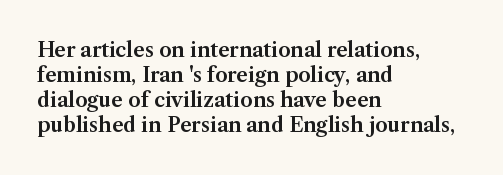
Q: Is the text italic (slanted)? A: No, it is upright.
Q: Is the text underlined? A: No.
Q: How is the paragraph aligned? A: Left-aligned.
Q: Is the spacing between letters normal or unusually wide? A: Normal.
Q: Is the spacing between lines tight, normal or loose? A: Normal.
